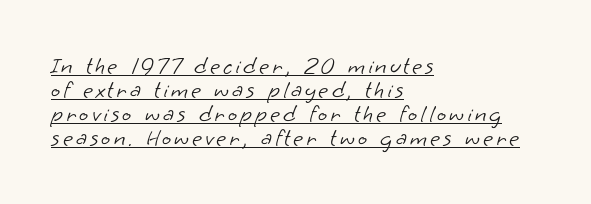
Q: Is the text bold? A: No.
Q: Is the text underlined? A: Yes.
Q: How is the paragraph aligned? A: Left-aligned.
Q: Is the spacing between lines tight, normal or loose? A: Tight.
